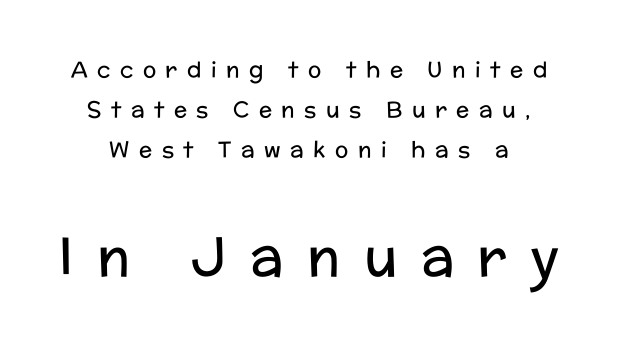
The image shows 54 px regular-weight sans-serif type, upright; set line spacing 1.81x, unusually wide letter spacing (+0.43 em), not underlined; the second (bottom) block is 2.45x larger; low stroke contrast and a medium x-height.
